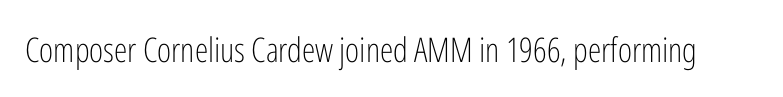
Tall strokes in this sample are plumb rather than angled. Observe the ordinary spacing: letters are neighbours, not strangers. The area under the type is left untouched. Nothing heavy about these letters — not bold at all.
